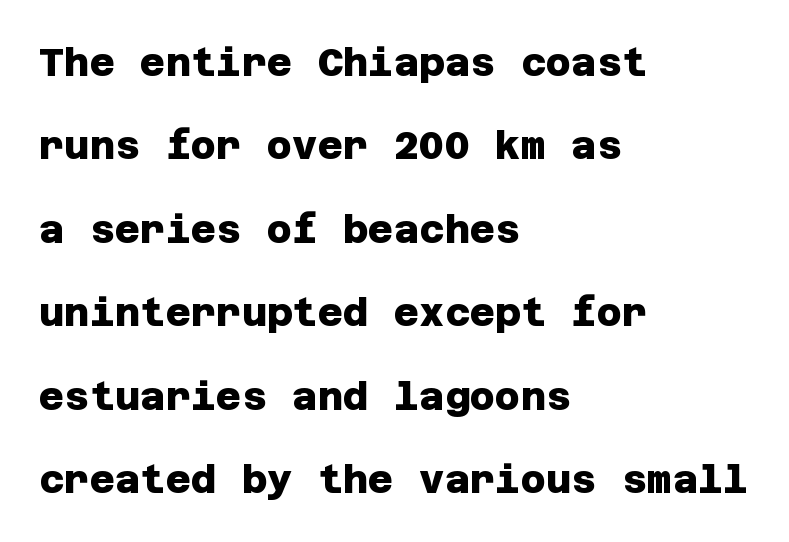
Q: Is the text bold? A: Yes.
Q: Is the typeface a serif or a sans-serif typeface? A: Sans-serif.
Q: Is the text underlined? A: No.
Q: How is the paragraph aligned? A: Left-aligned.
Q: Is the spacing between letters normal or unusually wide? A: Normal.
Q: Is the spacing between lines tight, normal or loose? A: Loose.
Q: Width (condensed, normal, or wide)? A: Normal.
Q: Stroke contrast? A: Low.
Q: x-height? A: Large.
